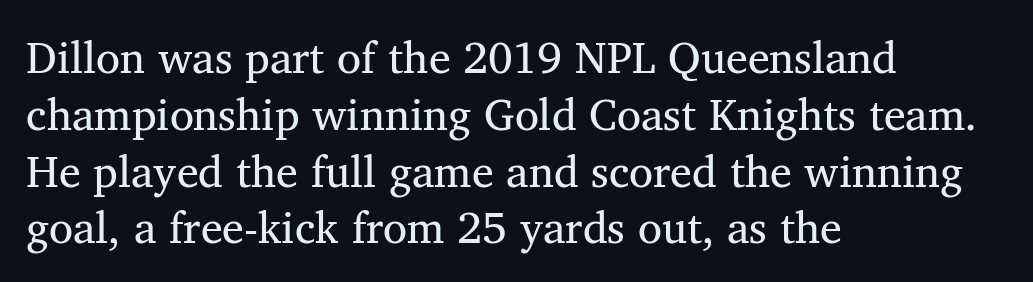
Q: Is the text bold? A: No.
Q: Is the text italic (slanted)? A: No, it is upright.
Q: Is the typeface a serif or a sans-serif typeface? A: Serif.
Q: Is the text underlined? A: No.
Q: How is the paragraph aligned? A: Left-aligned.
Q: Is the spacing between letters normal or unusually wide? A: Normal.
Q: Is the spacing between lines tight, normal or loose? A: Normal.
Q: Width (condensed, normal, or wide)? A: Normal.
Q: Stroke contrast? A: Medium.
Q: x-height? A: Medium.
Q: Monospaced? A: No.
